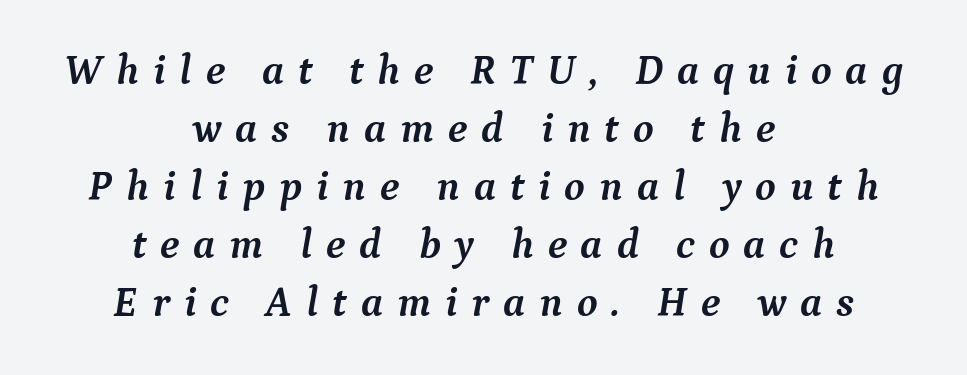
{"serif": "yes", "italic": "yes", "lean": "right", "slant_degrees": 9, "bold": "yes", "weight": "semibold", "width": "normal", "stroke_contrast": "medium", "x_height": "medium", "monospaced": "no", "underline": "no", "align": "center", "line_spacing": "normal", "line_spacing_ratio": 1.38, "letter_spacing": "wide", "letter_spacing_em": 0.33, "glyph_px": 42}
